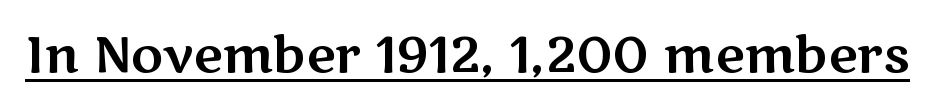
{"serif": "no", "italic": "no", "width": "wide", "stroke_contrast": "medium", "x_height": "medium", "monospaced": "no", "underline": "yes", "letter_spacing": "normal", "letter_spacing_em": 0.0, "glyph_px": 50}
